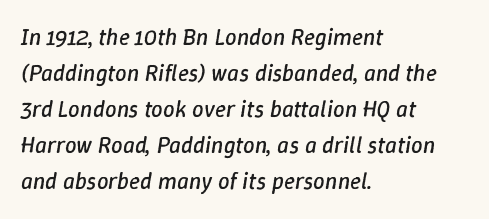
The image shows 23 px text type, italic (leaning right); set left-aligned, normal line spacing (1.57x), normal letter spacing, not underlined.
